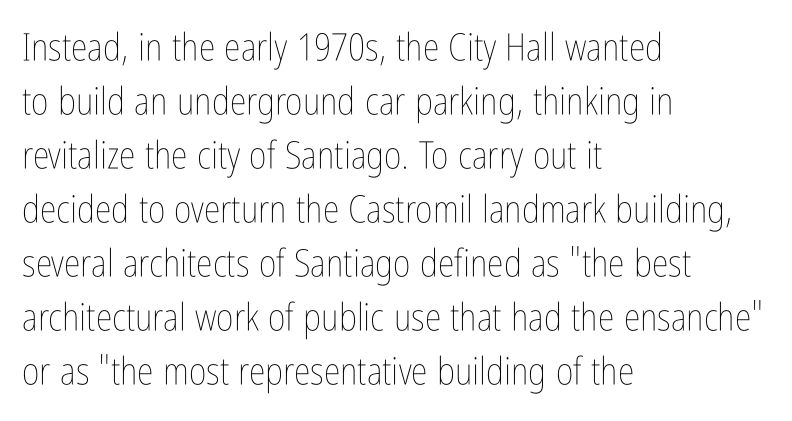
The image shows 38 px thin, condensed type, upright; set left-aligned, normal line spacing (1.42x), normal letter spacing, not underlined; low stroke contrast and a medium x-height.
